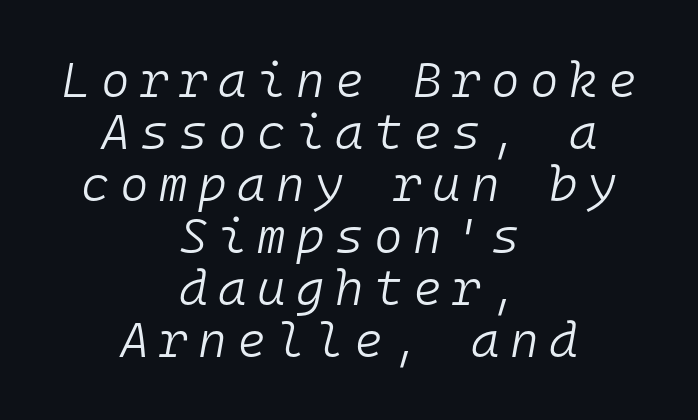
The passage shown is not bold in any degree. The face used here is monospaced, like something from a code editor. Letter spacing: wide. Has an underline been added? It has not. If you drew a line through each stem, it would be angled. This sample is center-justified, so both line endings float freely.
